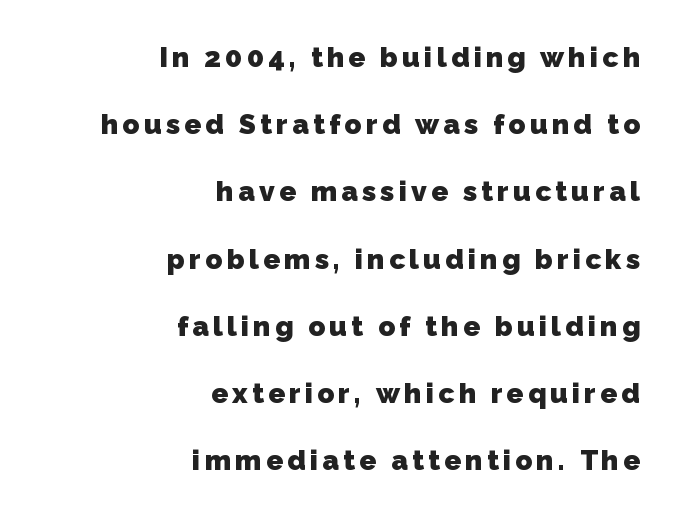
The rendering uses a large line-height, opening up the rows. The zone under the glyphs is completely vacant. The face used here is proportionally spaced, like ordinary book or web type. Compared with a flush-left layout, this one pins lines to the opposite, right side.
